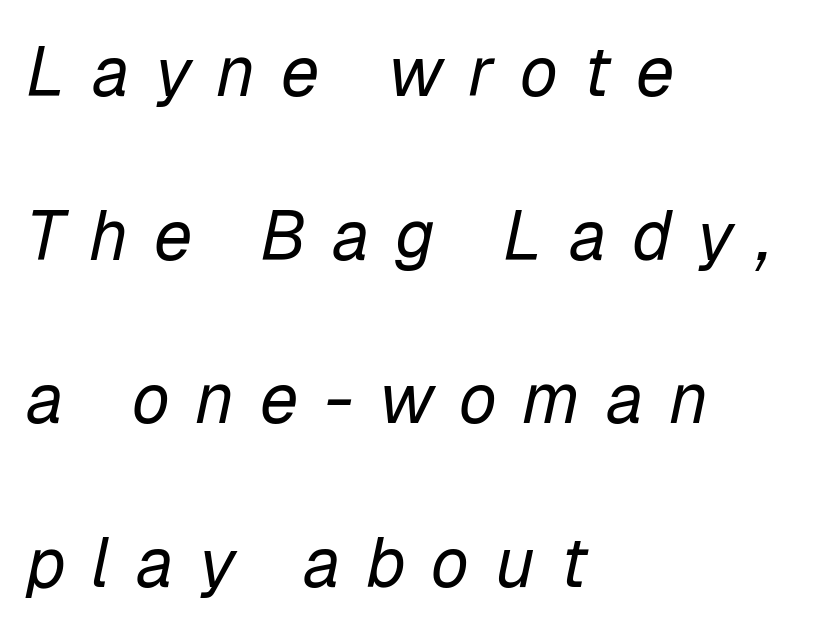
These lines are rendered in a variable-pitch font. This block would shrink considerably if given ordinary leading; it's expanded now. Is the block centered? No — it sits flush against the left margin. Type without underlining. Compared with ordinary roman type, these characters are visibly tilted. Honestly, the letter spacing is so wide it's the main thing you notice.
